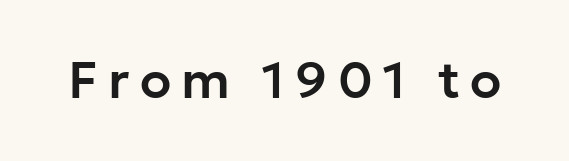
Check under the words: just untouched page. The rendering uses natural spacing where letterforms have individual widths. The rendering shows plain stroke endings on the letterforms — a sans-serif design. A typesetter would call this heavily tracked-out type. Style check: upright.
